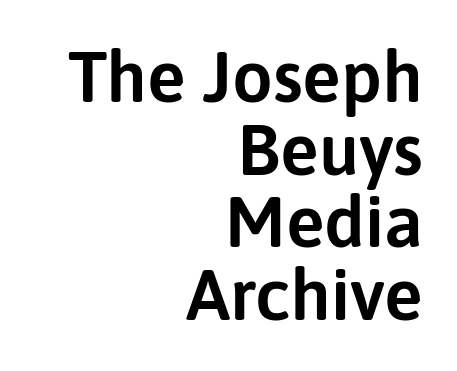
The image shows 72 px sans-serif type, upright; set right-aligned, tight line spacing (1.01x), normal letter spacing, not underlined; low stroke contrast and a medium x-height.
